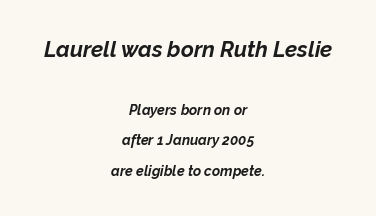
Compared with an ordinary text face, these strokes are far heavier — a full bold. The line-height multiplier appears high, well above default. Just letters on the line, the space beneath them empty. No extra tracking has been applied to these lines. Style check: oblique.
